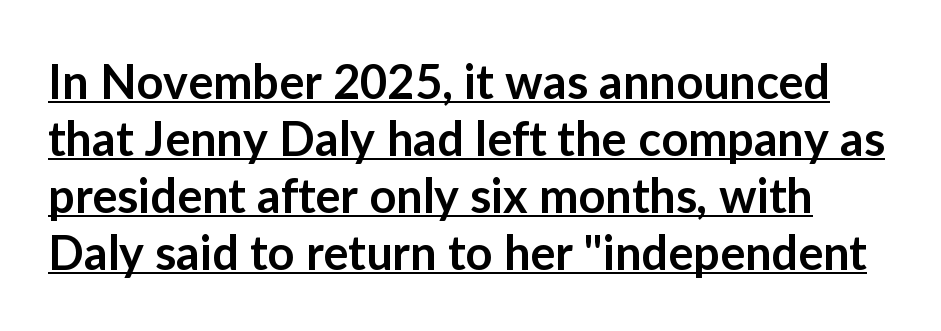
A typographer would call this underscored text. You could not count columns in this text — the font is proportionally spaced. Inter-character spacing is left at the font's built-in metrics. Stroke terminals: plain, sans-serif. Strokes here are thickened, but only to semibold level.
